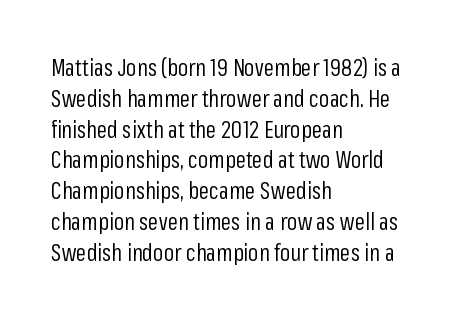
Q: Is the text bold? A: No.
Q: Is the text italic (slanted)? A: No, it is upright.
Q: Is the text underlined? A: No.
Q: How is the paragraph aligned? A: Left-aligned.
Q: Is the spacing between letters normal or unusually wide? A: Normal.
Q: Is the spacing between lines tight, normal or loose? A: Normal.
